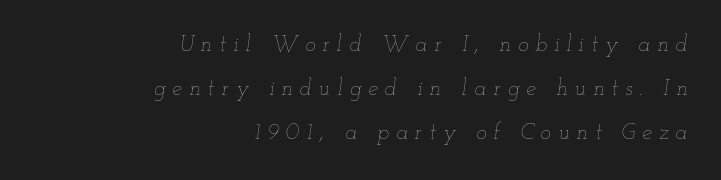
{"italic": "yes", "lean": "right", "slant_degrees": 12, "bold": "no", "underline": "no", "align": "right", "line_spacing": "loose", "line_spacing_ratio": 2.01, "letter_spacing": "wide", "letter_spacing_em": 0.32, "glyph_px": 22}
